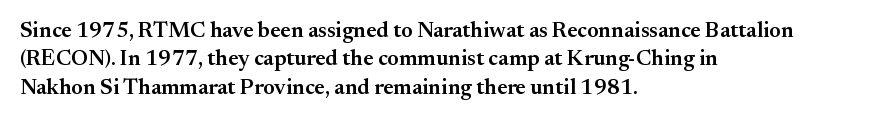
{"italic": "no", "bold": "semi", "underline": "no", "align": "left", "line_spacing": "normal", "line_spacing_ratio": 1.29, "letter_spacing": "normal", "letter_spacing_em": 0.0, "glyph_px": 22}
